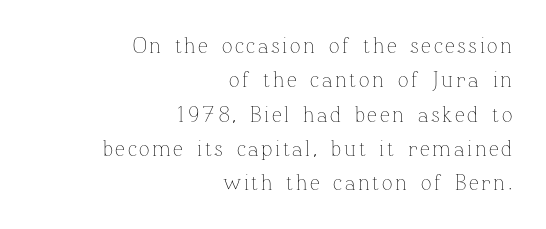
Stem width sits at or under what a default text font uses. In CSS terms this would be text-align: right. Designer's note — italics off, roman on. If you measured baseline to baseline, you'd find a middling distance. The string is rendered with underlining switched off.
